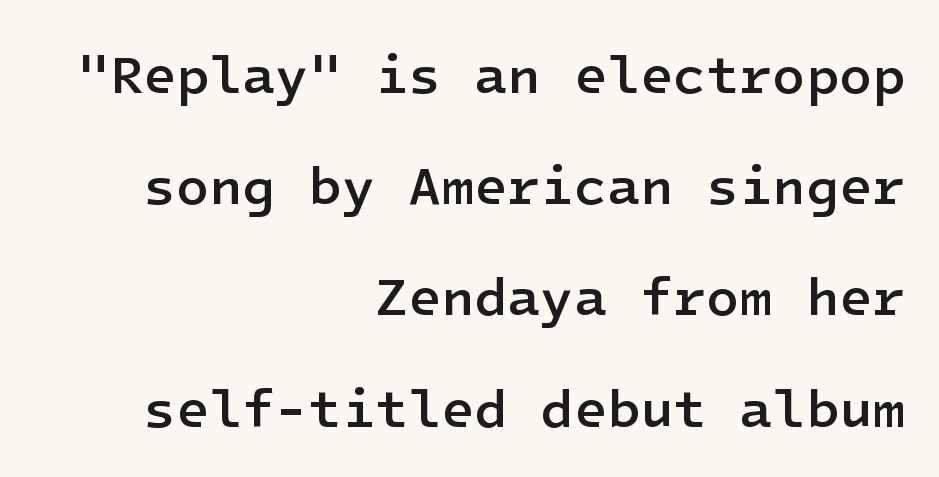
Q: Is the text bold? A: Semi-bold.
Q: Is the text italic (slanted)? A: No, it is upright.
Q: Is the typeface a serif or a sans-serif typeface? A: Sans-serif.
Q: Is the text underlined? A: No.
Q: How is the paragraph aligned? A: Right-aligned.
Q: Is the spacing between letters normal or unusually wide? A: Normal.
Q: Is the spacing between lines tight, normal or loose? A: Loose.
Q: Width (condensed, normal, or wide)? A: Normal.
Q: Stroke contrast? A: Low.
Q: x-height? A: Medium.
